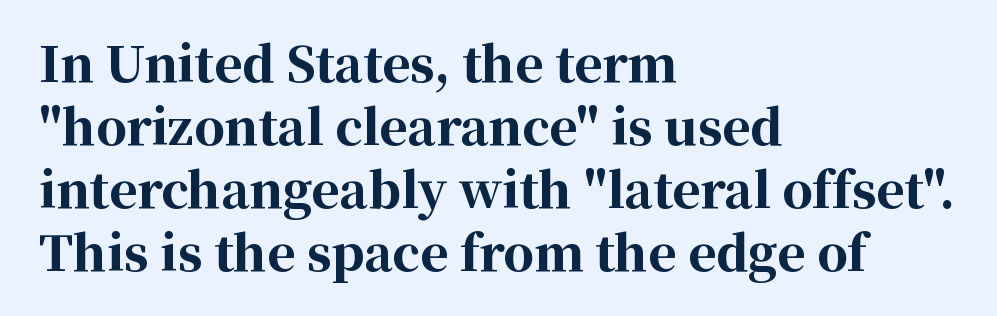
The image shows 48 px bold serif type, upright; set left-aligned, normal line spacing (1.31x), normal letter spacing, not underlined; high stroke contrast and a medium x-height.
